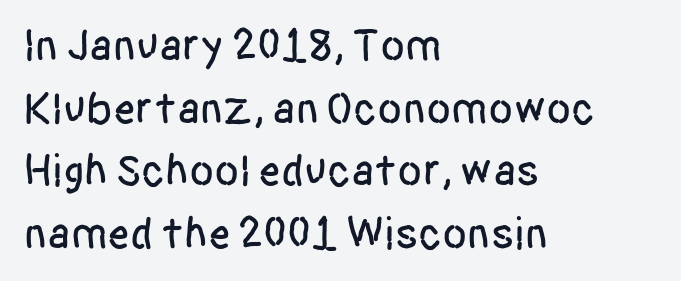
{"serif": "no", "italic": "no", "width": "condensed", "stroke_contrast": "low", "x_height": "large", "monospaced": "no", "underline": "no", "align": "left", "line_spacing": "normal", "line_spacing_ratio": 1.39, "letter_spacing": "normal", "letter_spacing_em": 0.0, "glyph_px": 45}
